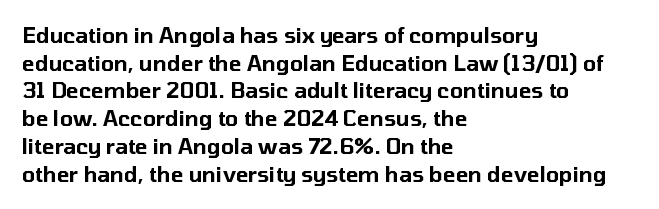
Every character sits straight up, as roman type does. Decoration check: the copy has no underline. A normal amount of white space separates one row of letters from the next. The passage shown has conventional tracking throughout.
